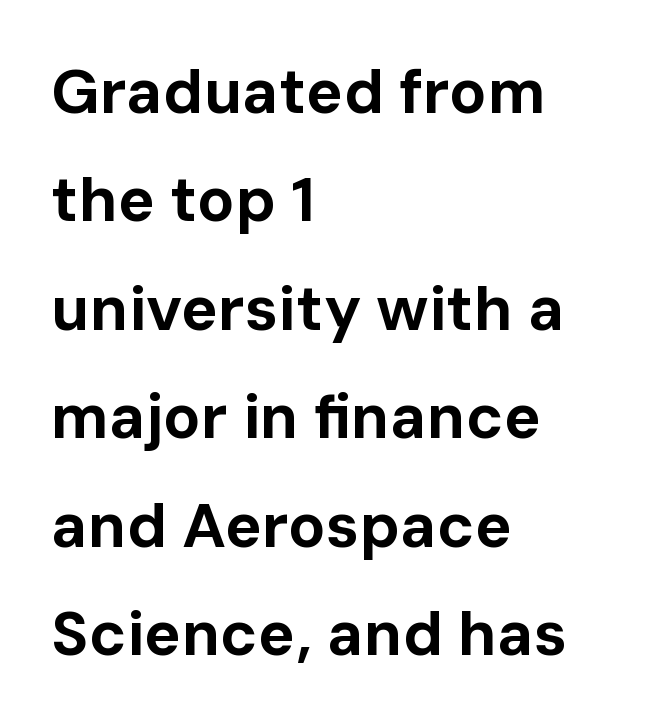
{"serif": "no", "italic": "no", "bold": "yes", "weight": "bold", "width": "normal", "stroke_contrast": "low", "x_height": "medium", "monospaced": "no", "underline": "no", "align": "left", "line_spacing_ratio": 1.75, "letter_spacing": "normal", "letter_spacing_em": 0.0, "glyph_px": 62}
